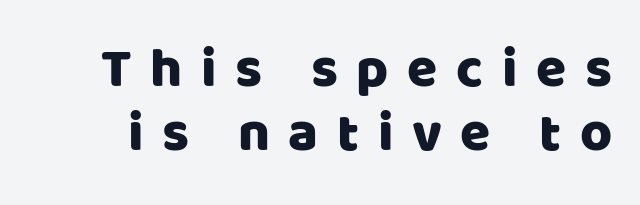
{"serif": "no", "italic": "no", "width": "normal", "stroke_contrast": "low", "x_height": "large", "monospaced": "no", "underline": "no", "line_spacing_ratio": 1.17, "letter_spacing": "wide", "letter_spacing_em": 0.34, "glyph_px": 55}
